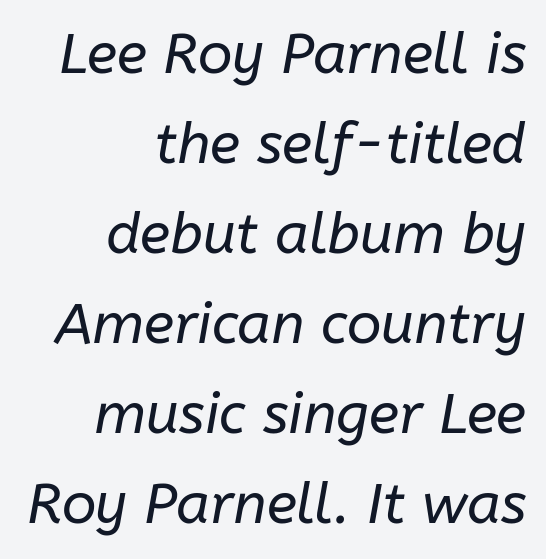
Q: Is the text bold? A: No.
Q: Is the text italic (slanted)? A: Yes, it leans right by about 10 degrees.
Q: Is the text underlined? A: No.
Q: How is the paragraph aligned? A: Right-aligned.
Q: Is the spacing between letters normal or unusually wide? A: Normal.
Q: Is the spacing between lines tight, normal or loose? A: Normal.
Q: Width (condensed, normal, or wide)? A: Normal.
Q: Stroke contrast? A: Low.
Q: x-height? A: Medium.
Q: Monospaced? A: No.
